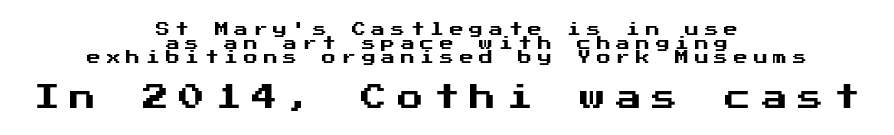
The image shows 26 px text type, upright; set centered, tight line spacing (0.99x), unusually wide letter spacing (+0.4 em), not underlined; the second (bottom) block is 1.86x larger.
